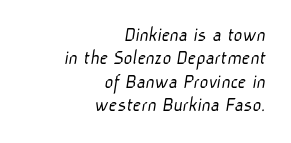
Q: Is the text bold? A: No.
Q: Is the text underlined? A: No.
Q: How is the paragraph aligned? A: Right-aligned.
Q: Is the spacing between letters normal or unusually wide? A: Normal.
Q: Is the spacing between lines tight, normal or loose? A: Tight.
